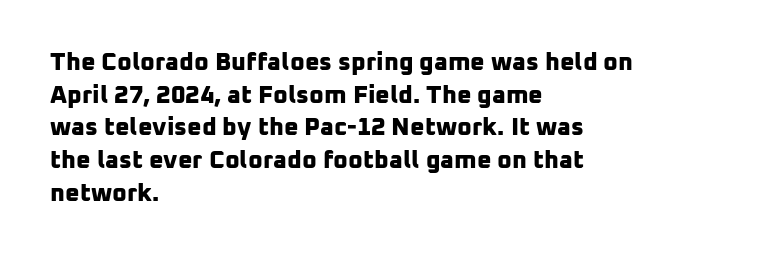
Q: Is the text bold? A: Yes.
Q: Is the text underlined? A: No.
Q: How is the paragraph aligned? A: Left-aligned.
Q: Is the spacing between letters normal or unusually wide? A: Normal.
Q: Is the spacing between lines tight, normal or loose? A: Normal.
